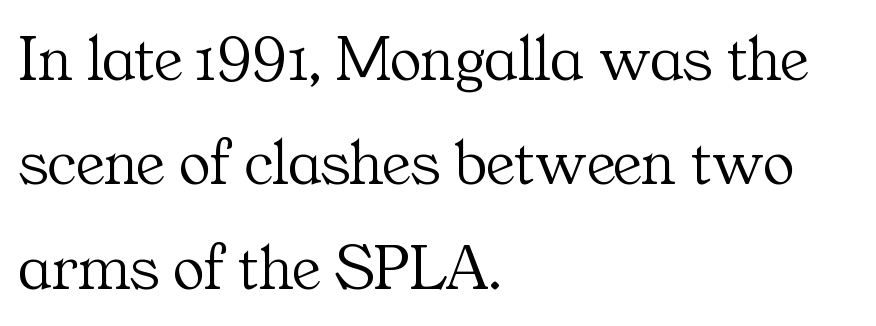
Line spacing here is normal. The gaps between neighbouring characters are ordinary and unremarkable. Character widths vary here, with narrow letters taking less room than wide ones. The lettering holds an erect, upright posture throughout.
